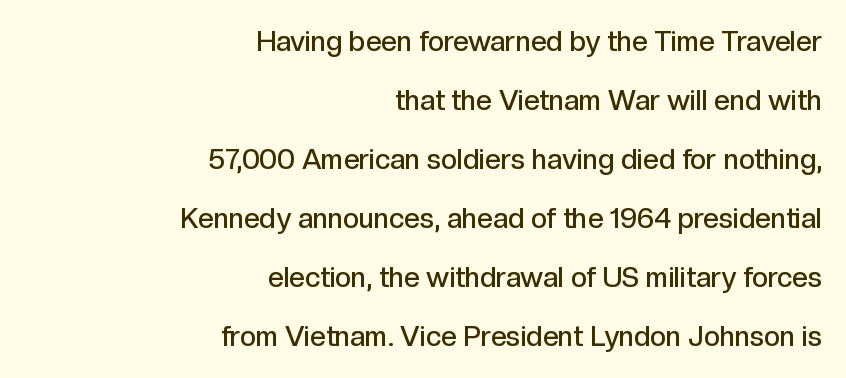
This sample has the flowing, uneven cadence of proportional lettering. Each glyph is drawn with semibold strokes, heavier than normal yet not fully bold. Every character sits straight up, as roman type does. Only glyphs here, with clear space below each row.
